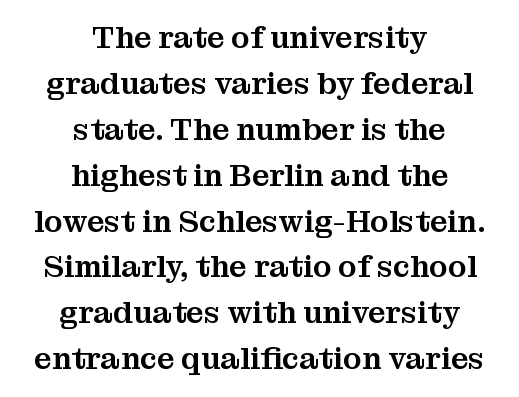
Q: Is the text italic (slanted)? A: No, it is upright.
Q: Is the typeface a serif or a sans-serif typeface? A: Serif.
Q: Is the text underlined? A: No.
Q: How is the paragraph aligned? A: Centered.
Q: Is the spacing between letters normal or unusually wide? A: Normal.
Q: Is the spacing between lines tight, normal or loose? A: Normal.
Q: Width (condensed, normal, or wide)? A: Normal.
Q: Stroke contrast? A: Medium.
Q: x-height? A: Medium.
Q: Monospaced? A: No.
